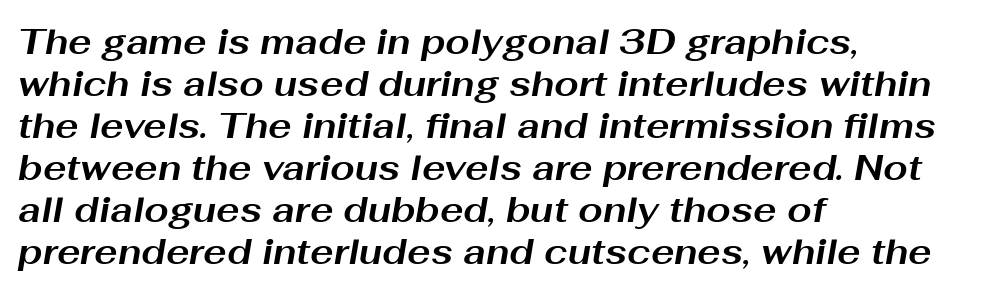
Q: Is the text bold? A: Yes.
Q: Is the text italic (slanted)? A: Yes, it leans right by about 10 degrees.
Q: Is the text underlined? A: No.
Q: How is the paragraph aligned? A: Left-aligned.
Q: Is the spacing between letters normal or unusually wide? A: Normal.
Q: Width (condensed, normal, or wide)? A: Wide.
Q: Stroke contrast? A: Medium.
Q: x-height? A: Medium.
Q: Monospaced? A: No.
